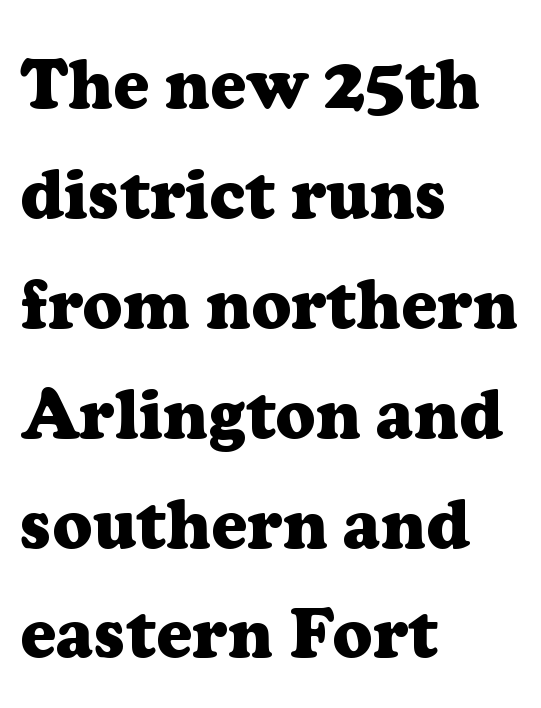
The image shows 70 px heavy serif type, upright; set left-aligned, normal line spacing (1.57x), normal letter spacing, not underlined; low stroke contrast and a medium x-height.
